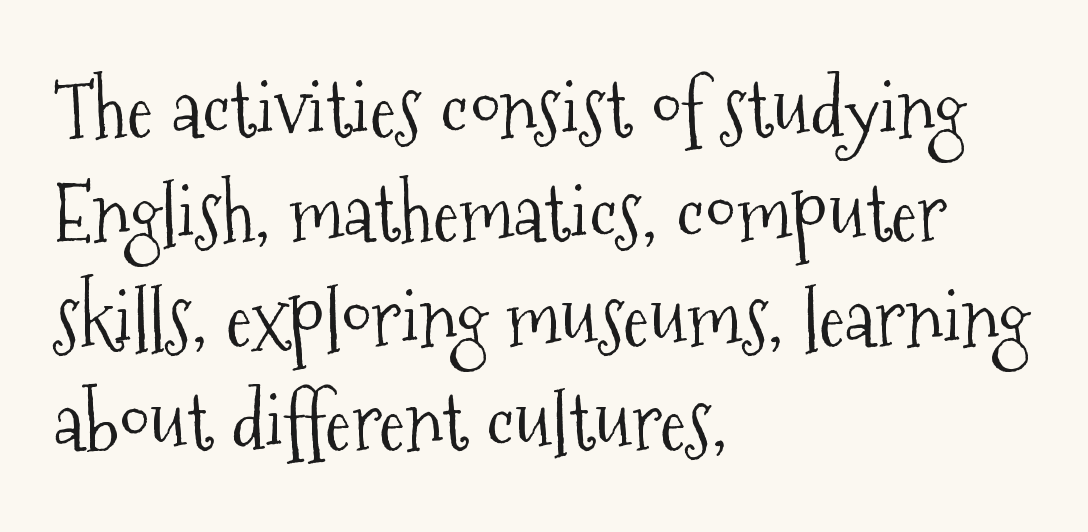
{"serif": "yes", "italic": "no", "bold": "no", "weight": "light", "width": "condensed", "stroke_contrast": "medium", "x_height": "medium", "monospaced": "no", "underline": "no", "align": "left", "line_spacing": "normal", "line_spacing_ratio": 1.32, "letter_spacing": "normal", "letter_spacing_em": 0.0, "glyph_px": 79}
